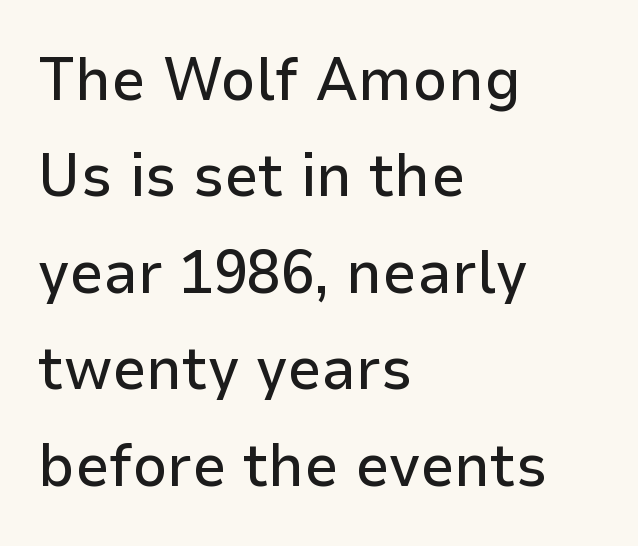
Q: Is the text italic (slanted)? A: No, it is upright.
Q: Is the typeface a serif or a sans-serif typeface? A: Sans-serif.
Q: Is the text underlined? A: No.
Q: How is the paragraph aligned? A: Left-aligned.
Q: Is the spacing between letters normal or unusually wide? A: Normal.
Q: Is the spacing between lines tight, normal or loose? A: Normal.
Q: Width (condensed, normal, or wide)? A: Normal.
Q: Stroke contrast? A: Low.
Q: x-height? A: Medium.
Q: Monospaced? A: No.
